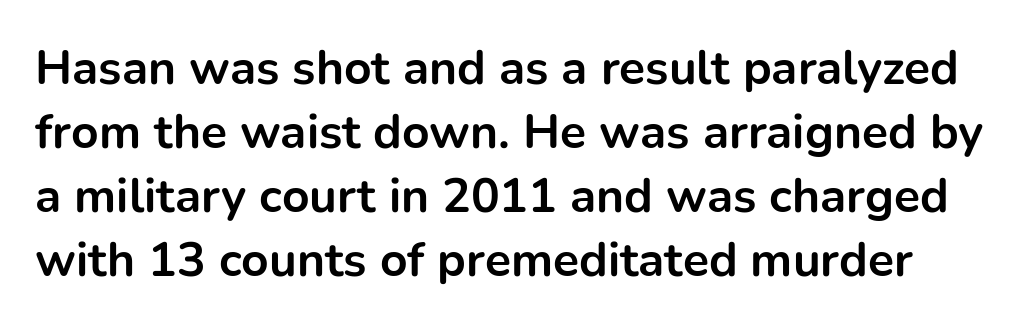
The image shows 48 px bold sans-serif type, upright; set normal line spacing (1.33x), normal letter spacing, not underlined; low stroke contrast and a medium x-height.
